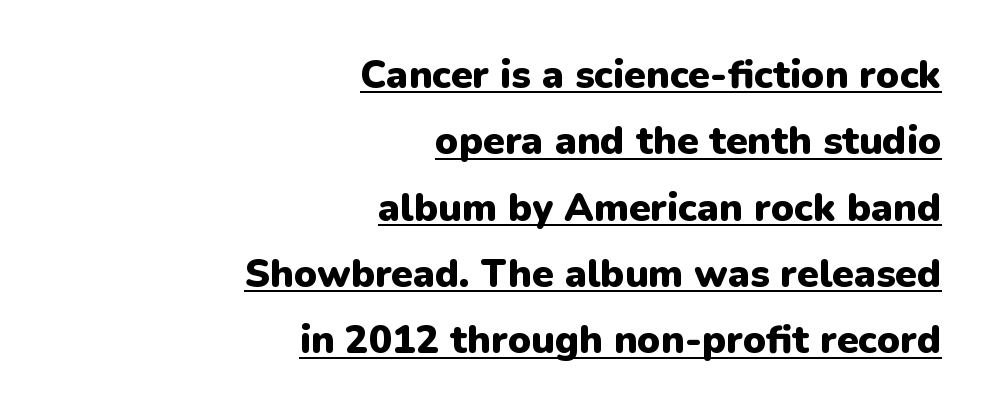
Line ends are locked; line starts wander. The rendering uses a moderate line-height, typical for paragraphs. The passage shown is underscored from start to finish. Serifs: no, the terminals of the letterforms are clean. Weight: bold. The lettering holds an erect, upright posture throughout.
